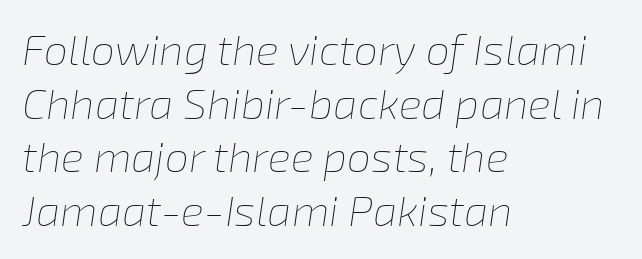
Q: Is the text bold? A: No.
Q: Is the text italic (slanted)? A: Yes, it leans right by about 8 degrees.
Q: Is the text underlined? A: No.
Q: How is the paragraph aligned? A: Left-aligned.
Q: Is the spacing between letters normal or unusually wide? A: Normal.
Q: Is the spacing between lines tight, normal or loose? A: Normal.
Q: Width (condensed, normal, or wide)? A: Normal.
Q: Stroke contrast? A: Low.
Q: x-height? A: Medium.
Q: Monospaced? A: No.
